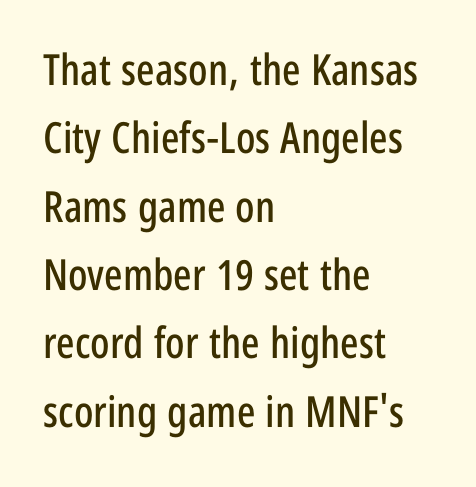
Q: Is the text italic (slanted)? A: No, it is upright.
Q: Is the typeface a serif or a sans-serif typeface? A: Sans-serif.
Q: Is the text underlined? A: No.
Q: How is the paragraph aligned? A: Left-aligned.
Q: Is the spacing between letters normal or unusually wide? A: Normal.
Q: Is the spacing between lines tight, normal or loose? A: Normal.
Q: Width (condensed, normal, or wide)? A: Condensed.
Q: Stroke contrast? A: Low.
Q: x-height? A: Large.
Q: Monospaced? A: No.
